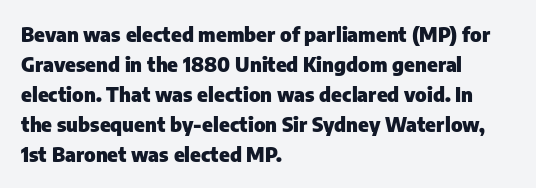
The image shows 20 px bold type, upright; set left-aligned, normal line spacing (1.5x), normal letter spacing, not underlined.
